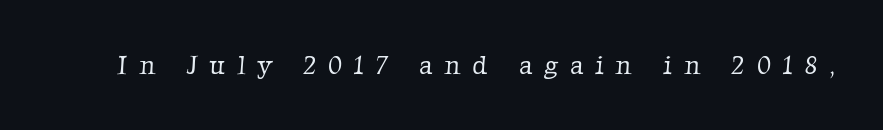
Unbolded letterforms with no extra heft. Unmarked baselines from the first word to the last. Compared with typical body copy, the letter spacing here is much looser.
